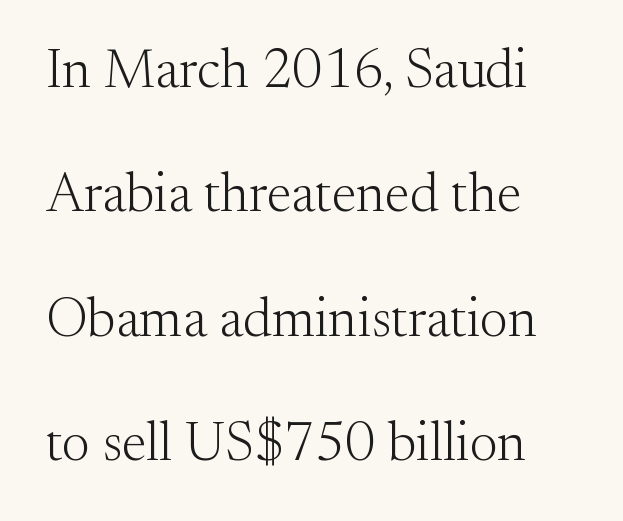
Looks like regular typesetting: each glyph gets only the width it needs. Line spacing here is loose. The letters stand straight up with perfectly vertical stems. Nobody drew a line under any word here. Unlike a clean sans, this face finishes its strokes with serifs.
